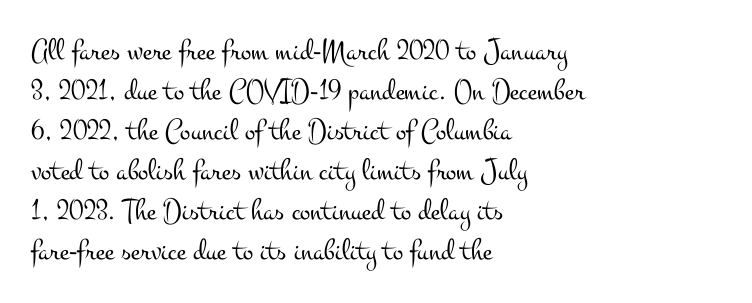
{"bold": "no", "weight": "light", "width": "wide", "stroke_contrast": "medium", "x_height": "small", "monospaced": "no", "underline": "no", "align": "left", "line_spacing": "normal", "line_spacing_ratio": 1.29, "letter_spacing": "normal", "letter_spacing_em": 0.0, "glyph_px": 31}
